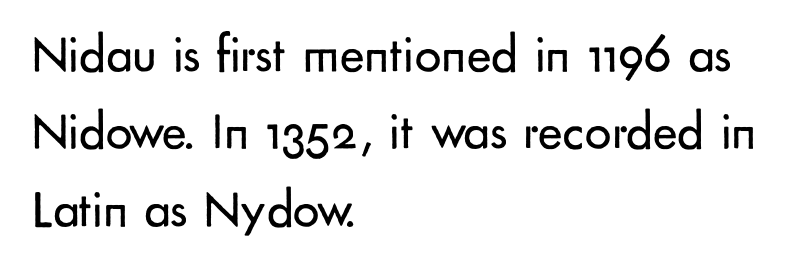
{"serif": "no", "italic": "no", "bold": "no", "weight": "regular", "width": "normal", "stroke_contrast": "low", "x_height": "small", "monospaced": "no", "underline": "no", "align": "left", "line_spacing": "normal", "line_spacing_ratio": 1.46, "letter_spacing": "normal", "letter_spacing_em": 0.0, "glyph_px": 53}
